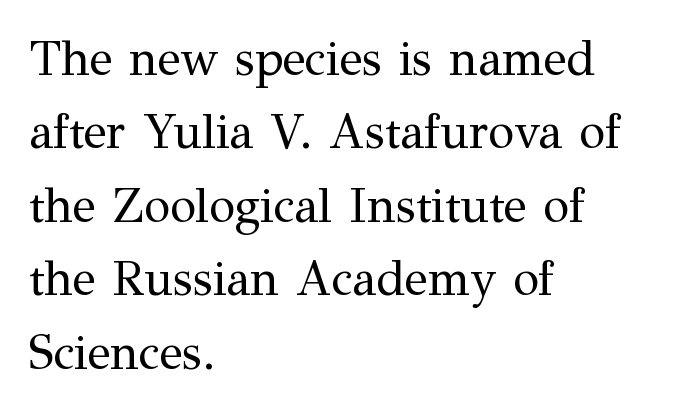
Q: Is the text bold? A: No.
Q: Is the text italic (slanted)? A: No, it is upright.
Q: Is the typeface a serif or a sans-serif typeface? A: Serif.
Q: Is the text underlined? A: No.
Q: How is the paragraph aligned? A: Left-aligned.
Q: Is the spacing between letters normal or unusually wide? A: Normal.
Q: Is the spacing between lines tight, normal or loose? A: Normal.
Q: Width (condensed, normal, or wide)? A: Normal.
Q: Stroke contrast? A: Medium.
Q: x-height? A: Medium.
Q: Monospaced? A: No.
